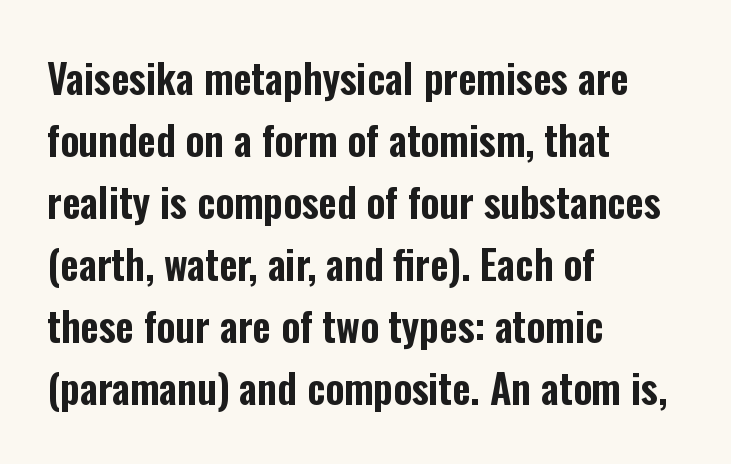
Q: Is the text italic (slanted)? A: No, it is upright.
Q: Is the typeface a serif or a sans-serif typeface? A: Sans-serif.
Q: Is the text underlined? A: No.
Q: How is the paragraph aligned? A: Left-aligned.
Q: Is the spacing between letters normal or unusually wide? A: Normal.
Q: Is the spacing between lines tight, normal or loose? A: Normal.
Q: Width (condensed, normal, or wide)? A: Condensed.
Q: Stroke contrast? A: Low.
Q: x-height? A: Medium.
Q: Monospaced? A: No.
